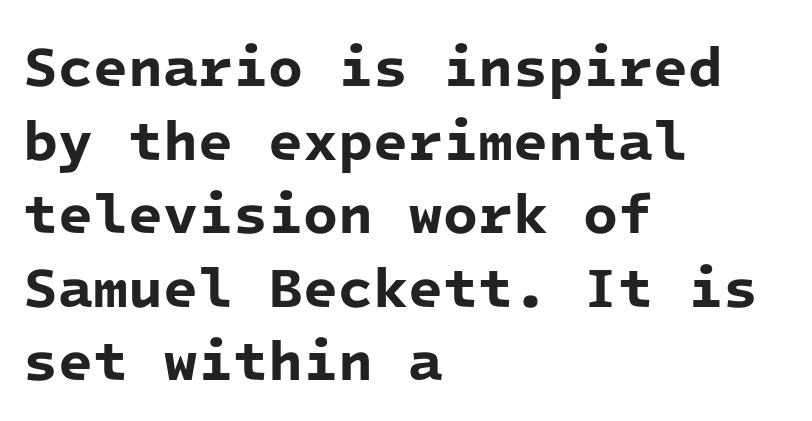
These lines stack with their left ends in a neat column. Nothing sits at the stroke ends, so this counts as sans-serif. As a designer I'd log this as weight 700, bold. A bare baseline throughout the passage.
